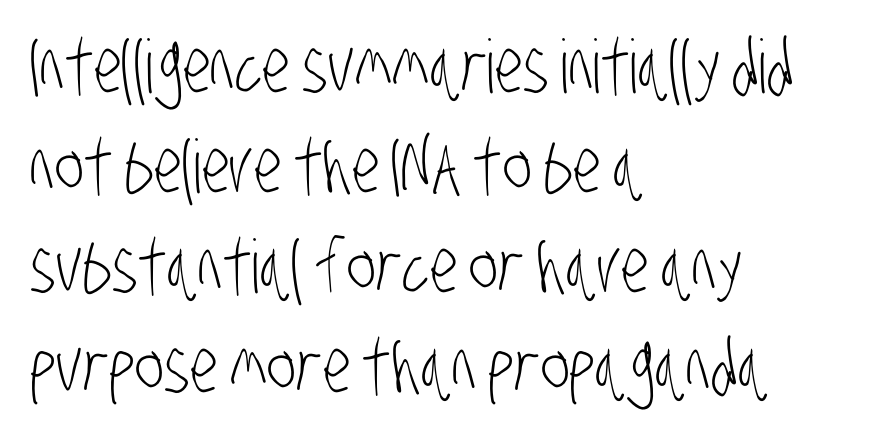
{"serif": "no", "bold": "no", "weight": "light", "width": "condensed", "stroke_contrast": "low", "x_height": "large", "monospaced": "no", "underline": "no", "align": "left", "line_spacing": "normal", "line_spacing_ratio": 1.35, "letter_spacing": "normal", "letter_spacing_em": 0.0, "glyph_px": 74}
